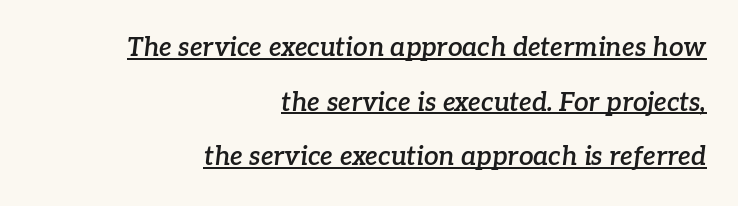
This rendering features underlined lettering. Would a proofreader flag this as italicized? Yes. A semibold gives these letters moderate extra thickness, short of bold. Short note: letters normally spaced.
